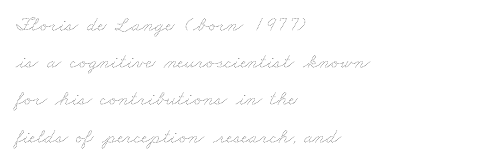
Q: Is the text bold? A: No.
Q: Is the text underlined? A: No.
Q: How is the paragraph aligned? A: Left-aligned.
Q: Is the spacing between letters normal or unusually wide? A: Normal.
